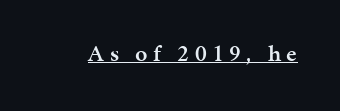
Unlike italic type, these characters show no tilt at all. This rendering features underlined lettering. This is moderately heavy type, rendered in semibold. Display-style spreading of the glyphs; the letterfit is very open.
